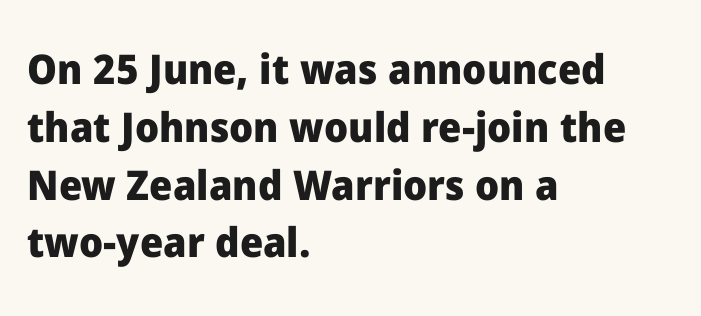
Character widths vary here, with narrow letters taking less room than wide ones. What kind of face is this? One without serifs — a sans. The strokes are fattened all the way to bold. A typesetter would call this leading conventional body-copy spacing. No word sits above an underline. Vertical strokes here are truly vertical.
